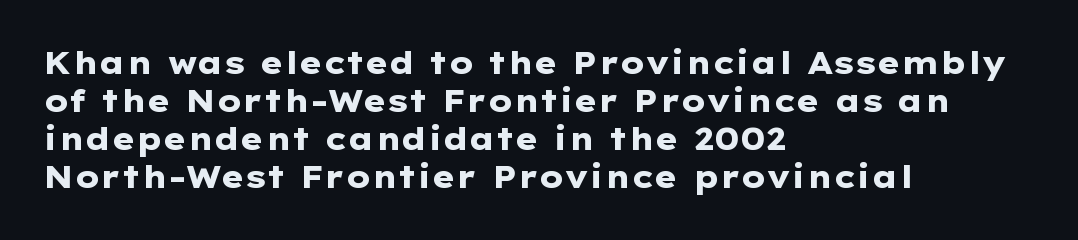
{"serif": "no", "italic": "no", "bold": "yes", "weight": "heavy", "width": "wide", "stroke_contrast": "low", "x_height": "medium", "monospaced": "no", "underline": "no", "align": "left", "line_spacing_ratio": 1.23, "letter_spacing": "normal", "letter_spacing_em": 0.0, "glyph_px": 31}
